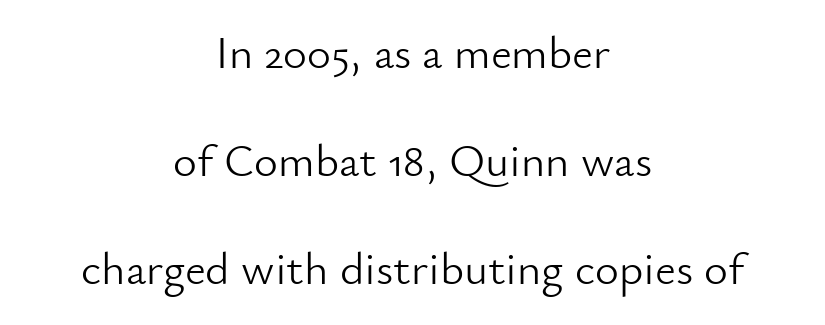
The image shows 46 px light sans-serif type, upright; set centered, loose line spacing (2.35x), normal letter spacing, not underlined; low stroke contrast and a small x-height.
